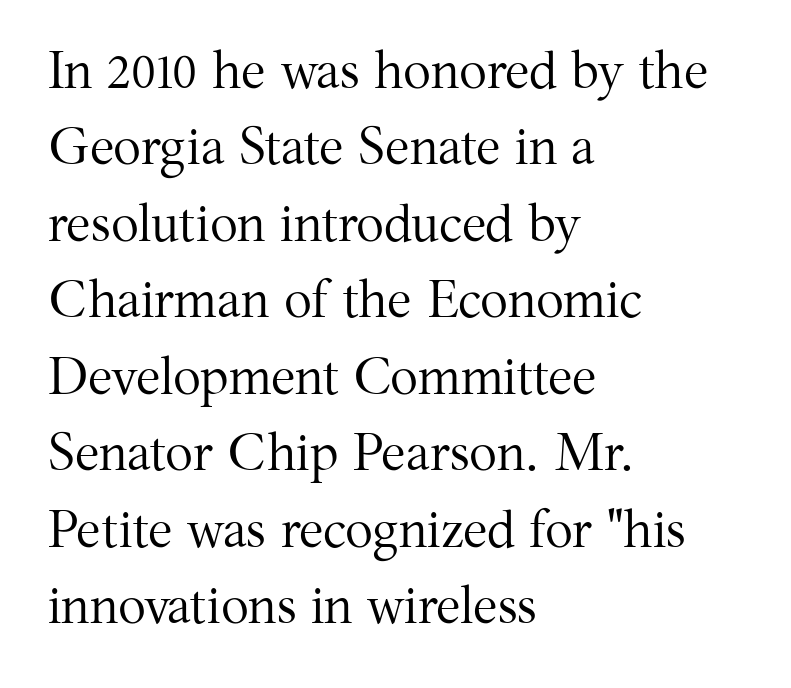
The image shows 52 px regular-weight serif type, upright; set left-aligned, normal line spacing (1.47x), normal letter spacing, not underlined; medium stroke contrast and a medium x-height.
